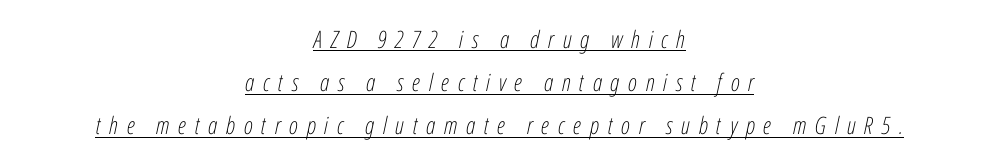
Q: Is the text bold? A: No.
Q: Is the text italic (slanted)? A: Yes, it leans right by about 12 degrees.
Q: Is the text underlined? A: Yes.
Q: How is the paragraph aligned? A: Centered.
Q: Is the spacing between letters normal or unusually wide? A: Unusually wide.
